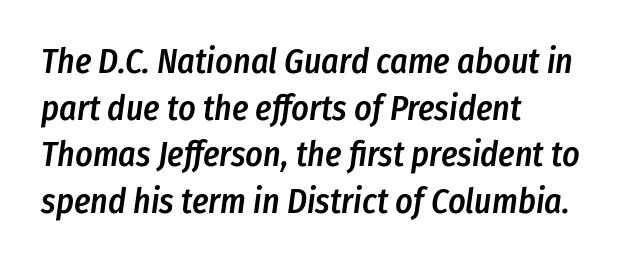
{"italic": "yes", "lean": "right", "slant_degrees": 8, "bold": "semi", "weight": "semibold", "width": "condensed", "stroke_contrast": "low", "x_height": "medium", "monospaced": "no", "underline": "no", "align": "left", "line_spacing": "normal", "line_spacing_ratio": 1.37, "letter_spacing": "normal", "letter_spacing_em": 0.0, "glyph_px": 34}
